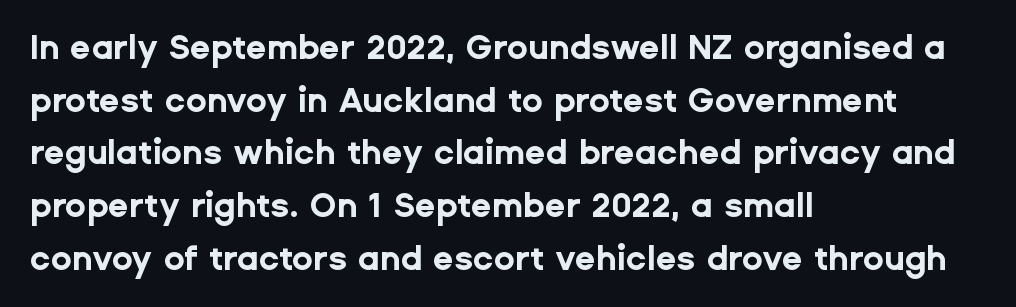
The image shows 34 px bold sans-serif type, upright; set left-aligned, normal line spacing (1.55x), normal letter spacing, not underlined; low stroke contrast and a medium x-height.
